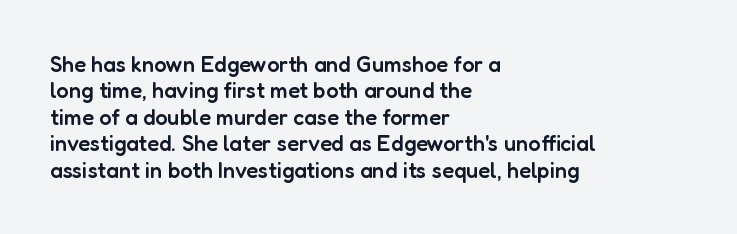
In terms of posture, this sample is upright. Does the copy run flush right? No — it runs flush left. Each word holds together tightly as a unit, with standard inter-letter gaps. Just letters on the line, the space beneath them empty. On the weight axis this lands at semibold, roughly 600.
